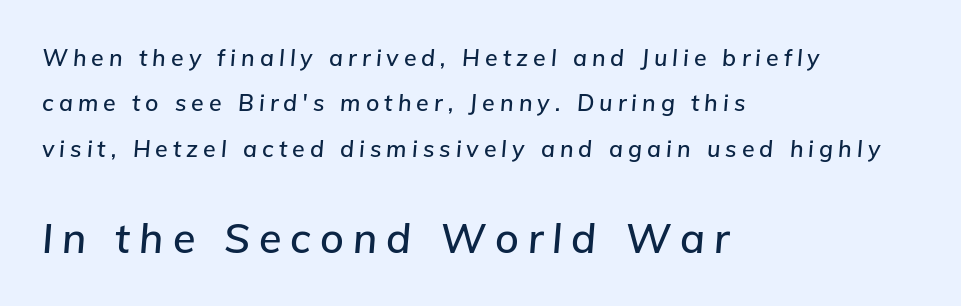
Summary of vertical rhythm: relaxed, with wide interline spacing. Italic? Definitely — the glyphs are oblique. The string is rendered with underlining switched off. In terms of letterspacing, this is a distinctly airy, spread setting. The lines in this sample share a left origin and differ only in where they stop. Between these two stacked blocks, the lower one wins on size.
